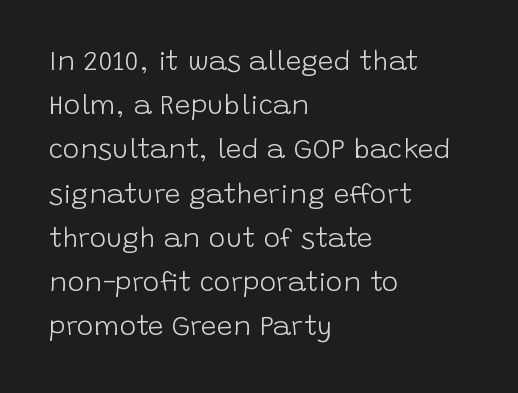
Q: Is the text bold? A: No.
Q: Is the text italic (slanted)? A: No, it is upright.
Q: Is the typeface a serif or a sans-serif typeface? A: Sans-serif.
Q: Is the text underlined? A: No.
Q: How is the paragraph aligned? A: Left-aligned.
Q: Is the spacing between letters normal or unusually wide? A: Normal.
Q: Is the spacing between lines tight, normal or loose? A: Normal.
Q: Width (condensed, normal, or wide)? A: Normal.
Q: Stroke contrast? A: Low.
Q: x-height? A: Large.
Q: Monospaced? A: No.
